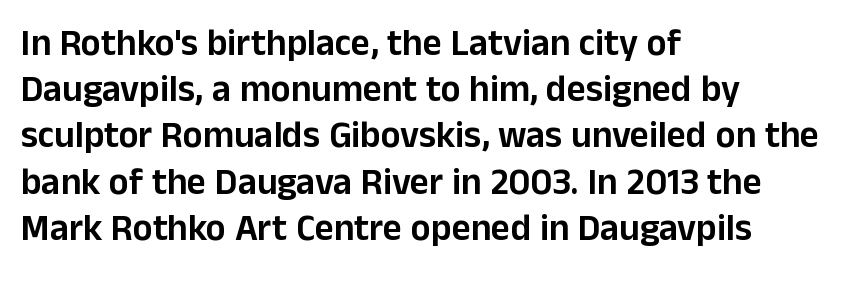
Q: Is the text italic (slanted)? A: No, it is upright.
Q: Is the typeface a serif or a sans-serif typeface? A: Sans-serif.
Q: Is the text underlined? A: No.
Q: How is the paragraph aligned? A: Left-aligned.
Q: Is the spacing between letters normal or unusually wide? A: Normal.
Q: Is the spacing between lines tight, normal or loose? A: Normal.
Q: Width (condensed, normal, or wide)? A: Normal.
Q: Stroke contrast? A: Low.
Q: x-height? A: Medium.
Q: Monospaced? A: No.
